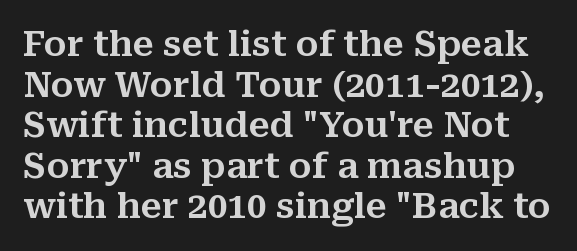
Tall strokes in this sample are plumb rather than angled. Each row of text sits above clean, open space. Compared with typical body copy, the letter spacing here is the same. You could not count columns in this text — the font is proportionally spaced. This rendering employs a face with finishing strokes, i.e., a serif.
